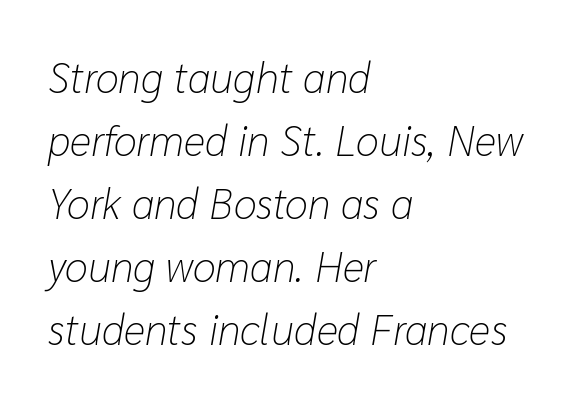
{"italic": "yes", "lean": "right", "slant_degrees": 10, "bold": "no", "weight": "light", "width": "normal", "stroke_contrast": "low", "x_height": "medium", "monospaced": "no", "underline": "no", "align": "left", "line_spacing": "normal", "line_spacing_ratio": 1.5, "letter_spacing": "normal", "letter_spacing_em": 0.0, "glyph_px": 42}
